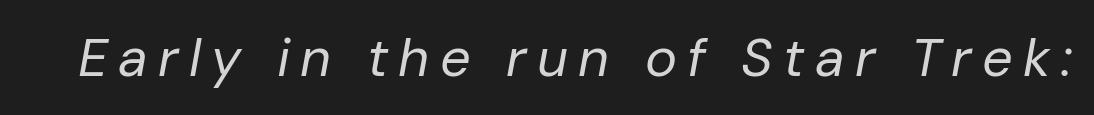
{"italic": "yes", "lean": "right", "slant_degrees": 10, "bold": "no", "weight": "regular", "width": "normal", "stroke_contrast": "low", "x_height": "medium", "monospaced": "no", "underline": "no", "glyph_px": 54}
